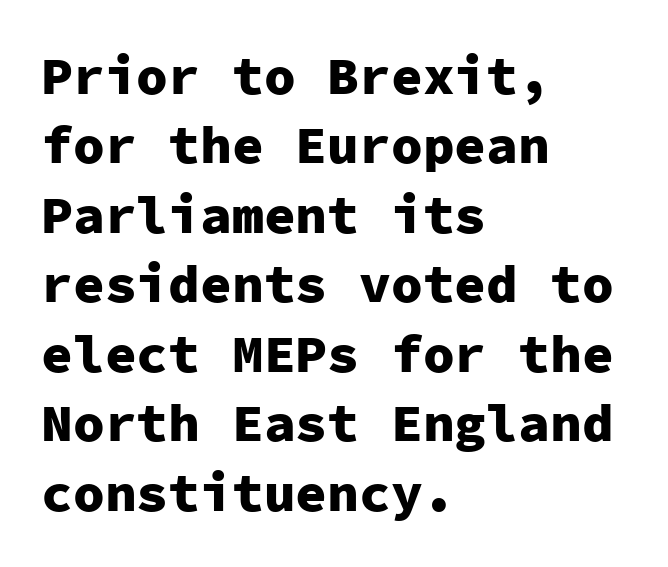
The image shows 53 px heavy sans-serif type, upright, monospaced; set left-aligned, normal line spacing (1.31x), normal letter spacing, not underlined; low stroke contrast and a medium x-height.
